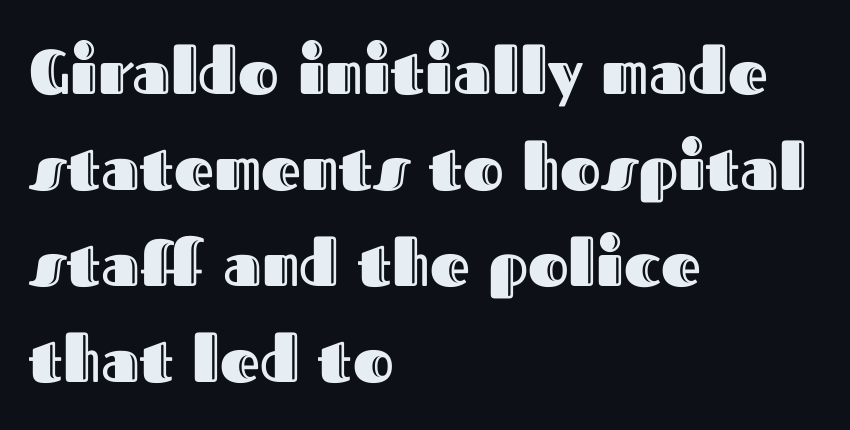
The image shows 62 px text type, upright; set left-aligned, normal line spacing (1.55x), normal letter spacing, not underlined; a medium x-height.
